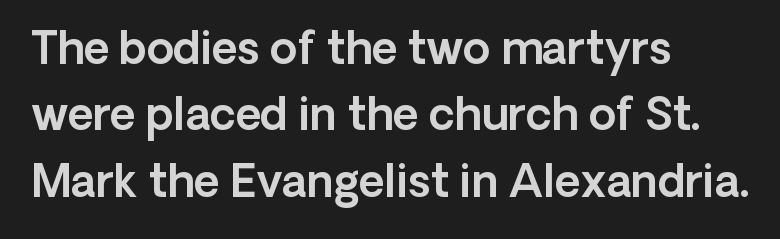
The image shows 44 px sans-serif type, upright; set left-aligned, normal line spacing (1.51x), normal letter spacing, not underlined; a medium x-height.
